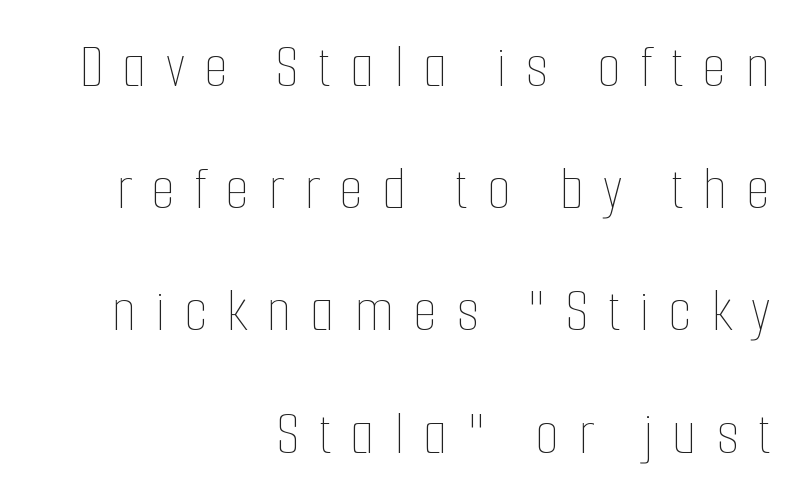
Q: Is the text bold? A: No.
Q: Is the text italic (slanted)? A: No, it is upright.
Q: Is the text underlined? A: No.
Q: How is the paragraph aligned? A: Right-aligned.
Q: Is the spacing between letters normal or unusually wide? A: Unusually wide.
Q: Is the spacing between lines tight, normal or loose? A: Loose.
Q: Width (condensed, normal, or wide)? A: Condensed.
Q: Stroke contrast? A: Low.
Q: x-height? A: Medium.
Q: Monospaced? A: No.
